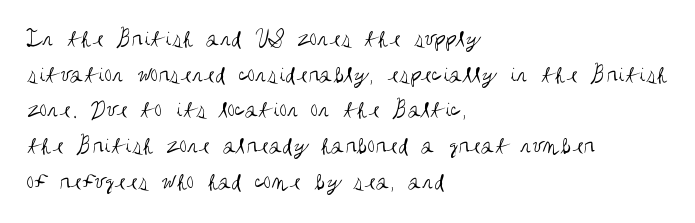
Q: Is the text bold? A: No.
Q: Is the text underlined? A: No.
Q: How is the paragraph aligned? A: Left-aligned.
Q: Is the spacing between letters normal or unusually wide? A: Normal.
Q: Is the spacing between lines tight, normal or loose? A: Normal.
